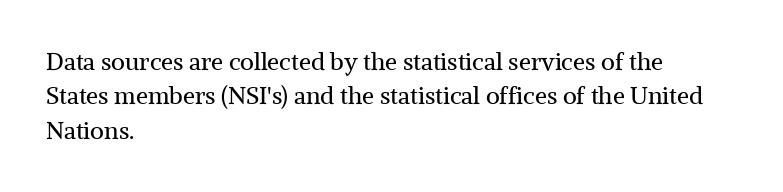
Q: Is the text bold? A: No.
Q: Is the text italic (slanted)? A: No, it is upright.
Q: Is the text underlined? A: No.
Q: How is the paragraph aligned? A: Left-aligned.
Q: Is the spacing between letters normal or unusually wide? A: Normal.
Q: Is the spacing between lines tight, normal or loose? A: Normal.
